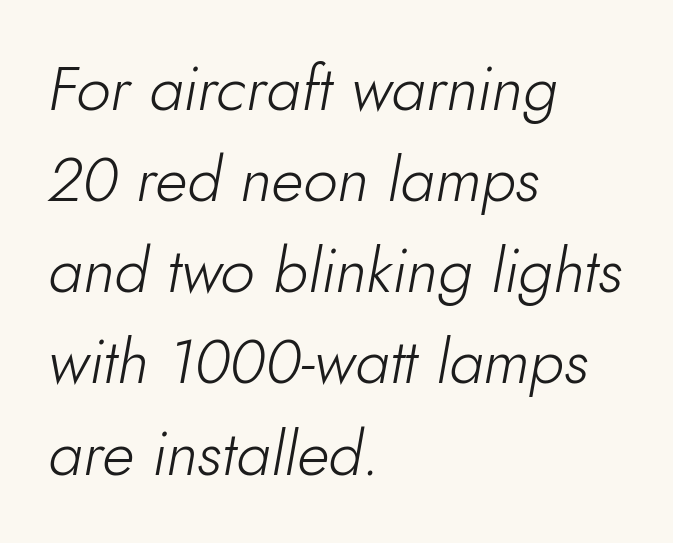
The lines are quadded left. Is this a fixed-width face? No — the glyphs have proportional, varying widths. No letter is thick-stroked: the sample isn't bold. Posture: slanted. Rule under the text: the space is simply empty.
